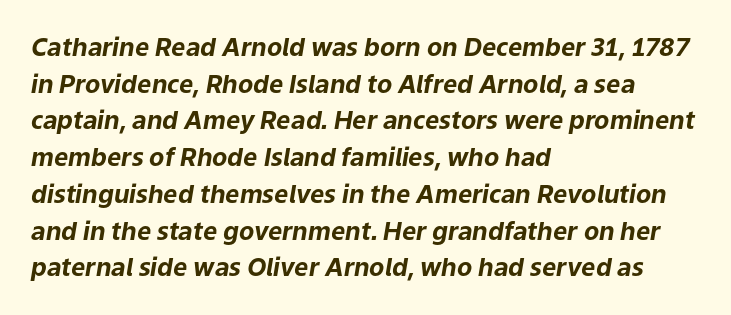
{"italic": "yes", "lean": "right", "slant_degrees": 9, "bold": "yes", "underline": "no", "align": "left", "line_spacing": "normal", "line_spacing_ratio": 1.47, "letter_spacing": "normal", "letter_spacing_em": 0.0, "glyph_px": 25}
